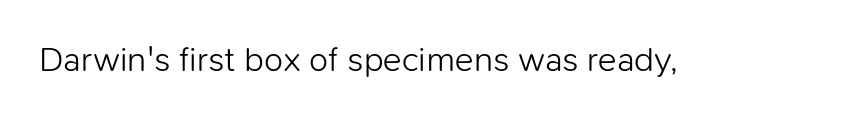
A typesetter would label this face a sans. A roman cut, with each character standing at attention. Type without underlining. Proportional: the letters do not fall into vertical columns. The characters are drawn with everyday or finer stroke widths.
